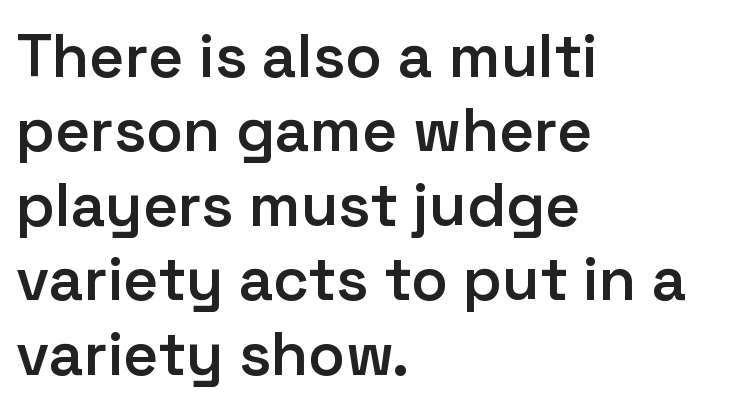
You can tell it's not italic because the verticals are truly vertical. The letters advance in unequal steps, a hallmark of proportional type. The sample has been set in demibold, a notch under bold. Check where the strokes stop: nothing finishes them off — pure sans. The rag falls on the right side of this text block.
